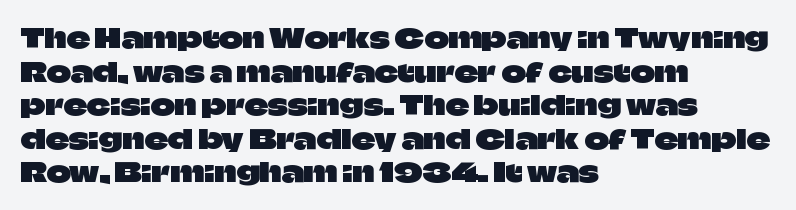
The zone under the glyphs is completely vacant. Line starts are locked; line ends wander. Look at the tracking — it's just the regular setting, nothing added. Horizontal bands of white between lines are of average thickness.
